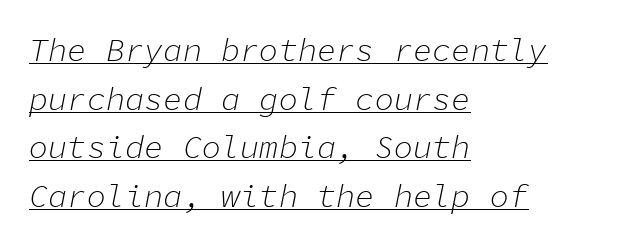
The image shows 32 px light type, italic (leaning right), monospaced; set left-aligned, normal line spacing (1.52x), normal letter spacing, underlined; low stroke contrast and a medium x-height.
